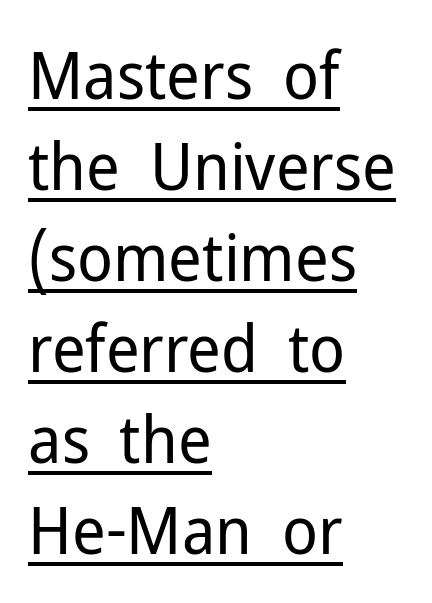
{"serif": "no", "italic": "no", "bold": "no", "weight": "regular", "width": "normal", "stroke_contrast": "low", "x_height": "medium", "monospaced": "no", "underline": "yes", "align": "left", "line_spacing": "normal", "line_spacing_ratio": 1.38, "letter_spacing": "normal", "letter_spacing_em": 0.0, "glyph_px": 66}
